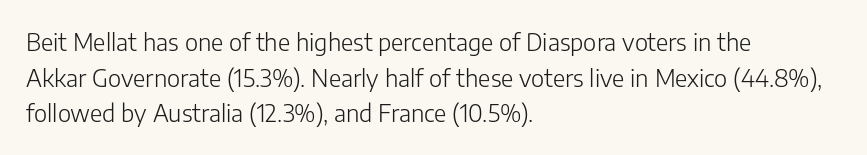
{"italic": "no", "bold": "no", "underline": "no", "align": "left", "line_spacing": "normal", "line_spacing_ratio": 1.48, "letter_spacing": "normal", "letter_spacing_em": 0.0, "glyph_px": 24}
